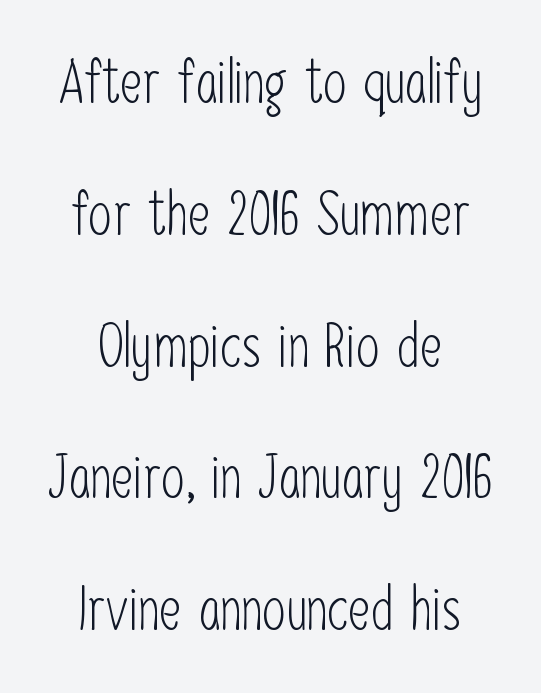
{"serif": "no", "italic": "no", "bold": "no", "weight": "light", "width": "condensed", "stroke_contrast": "low", "x_height": "medium", "monospaced": "no", "underline": "no", "align": "center", "line_spacing": "loose", "line_spacing_ratio": 2.16, "letter_spacing": "normal", "letter_spacing_em": 0.0, "glyph_px": 61}
